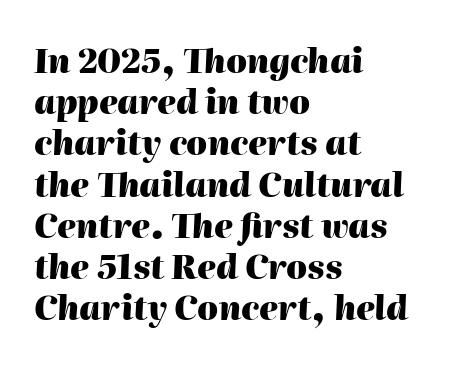
Q: Is the text bold? A: Yes.
Q: Is the text italic (slanted)? A: Yes, it leans right by about 2 degrees.
Q: Is the text underlined? A: No.
Q: How is the paragraph aligned? A: Left-aligned.
Q: Is the spacing between letters normal or unusually wide? A: Normal.
Q: Is the spacing between lines tight, normal or loose? A: Normal.
Q: Width (condensed, normal, or wide)? A: Normal.
Q: Stroke contrast? A: High.
Q: x-height? A: Medium.
Q: Monospaced? A: No.
